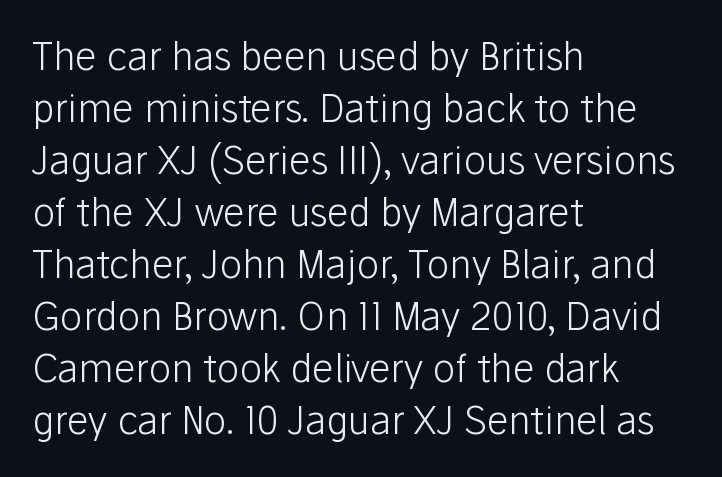
{"serif": "no", "italic": "no", "bold": "no", "weight": "light", "width": "normal", "stroke_contrast": "low", "x_height": "medium", "monospaced": "no", "underline": "no", "align": "left", "line_spacing": "normal", "line_spacing_ratio": 1.37, "letter_spacing": "normal", "letter_spacing_em": 0.0, "glyph_px": 38}
